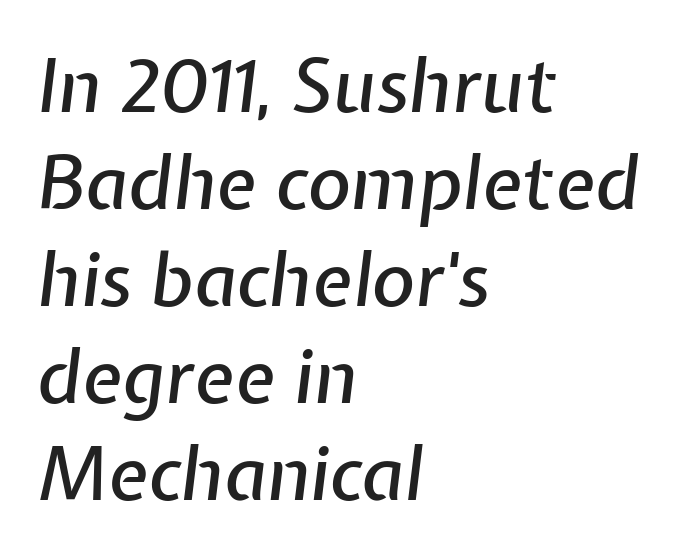
Q: Is the text italic (slanted)? A: Yes, it leans right by about 7 degrees.
Q: Is the text underlined? A: No.
Q: How is the paragraph aligned? A: Left-aligned.
Q: Is the spacing between letters normal or unusually wide? A: Normal.
Q: Is the spacing between lines tight, normal or loose? A: Normal.
Q: Width (condensed, normal, or wide)? A: Normal.
Q: Stroke contrast? A: Low.
Q: x-height? A: Medium.
Q: Monospaced? A: No.
